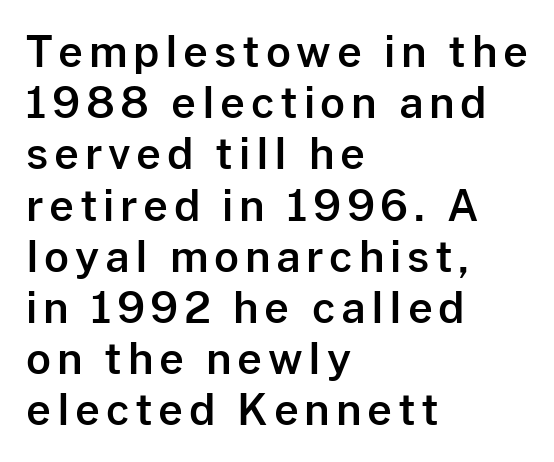
Nope, not italic — everything's standing straight. The baseline area is clear. Notice how the passage keeps a crisp vertical edge on the left only. Stroke terminals: plain, sans-serif.
